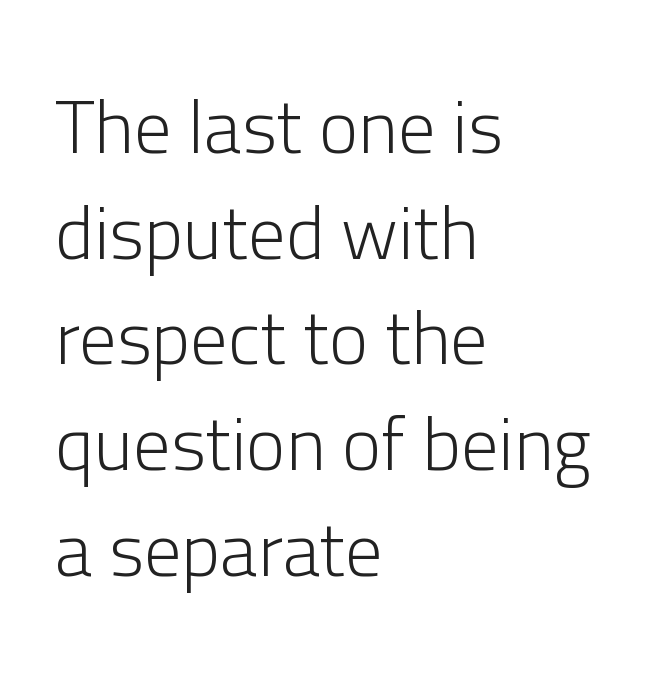
{"serif": "no", "italic": "no", "bold": "no", "weight": "light", "width": "normal", "stroke_contrast": "low", "x_height": "medium", "monospaced": "no", "underline": "no", "align": "left", "line_spacing": "normal", "line_spacing_ratio": 1.41, "letter_spacing": "normal", "letter_spacing_em": 0.0, "glyph_px": 75}
